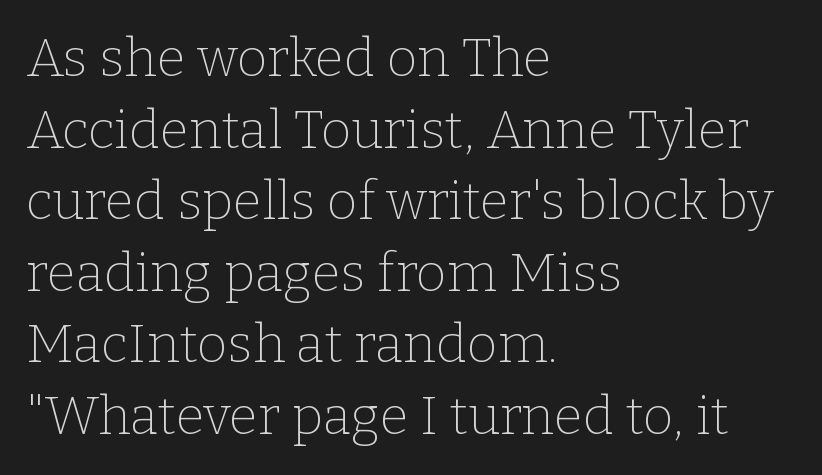
{"serif": "yes", "italic": "no", "bold": "no", "weight": "thin", "width": "normal", "stroke_contrast": "low", "x_height": "medium", "monospaced": "no", "underline": "no", "align": "left", "line_spacing": "normal", "line_spacing_ratio": 1.35, "letter_spacing": "normal", "letter_spacing_em": 0.0, "glyph_px": 53}
